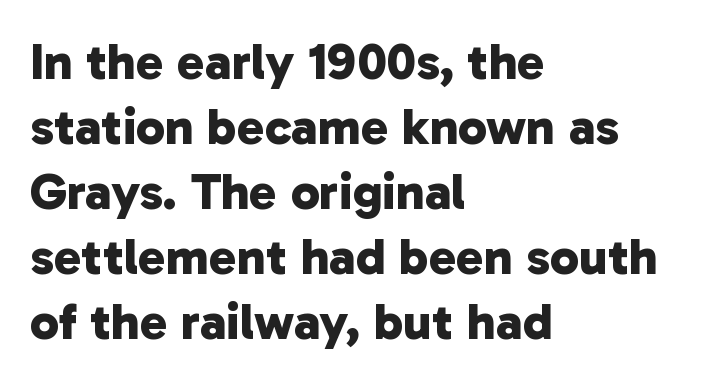
Here the designer chose a conventional face with non-uniform glyph widths. Descender tails drop into unmarked territory. The line-height multiplier appears to be the usual default. Each letter's strokes conclude bluntly, with no projecting serifs.
